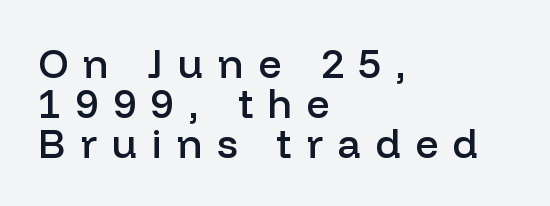
Q: Is the text bold? A: Semi-bold.
Q: Is the text italic (slanted)? A: No, it is upright.
Q: Is the typeface a serif or a sans-serif typeface? A: Sans-serif.
Q: Is the text underlined? A: No.
Q: How is the paragraph aligned? A: Left-aligned.
Q: Is the spacing between letters normal or unusually wide? A: Unusually wide.
Q: Is the spacing between lines tight, normal or loose? A: Tight.
Q: Width (condensed, normal, or wide)? A: Normal.
Q: Stroke contrast? A: Low.
Q: x-height? A: Medium.
Q: Monospaced? A: No.
